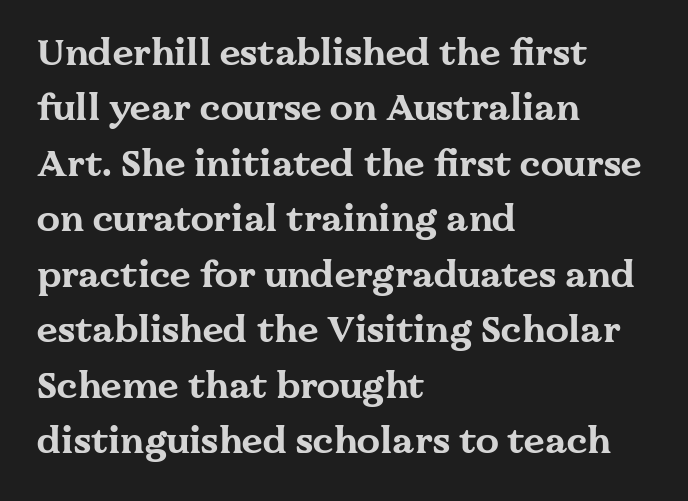
The image shows 37 px bold, wide serif type, upright; set left-aligned, normal line spacing (1.5x), normal letter spacing, not underlined; medium stroke contrast and a medium x-height.
